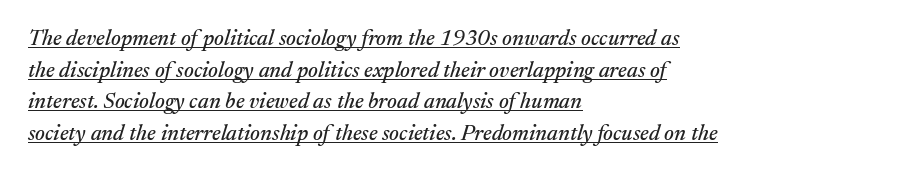
The image shows 22 px text type, italic (leaning right); set left-aligned, normal line spacing (1.44x), normal letter spacing, underlined.
